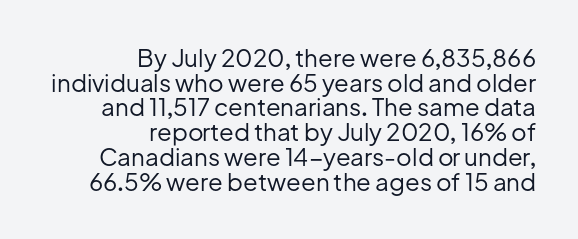
The image shows 24 px text type, upright; set right-aligned, tight line spacing (1.03x), normal letter spacing, not underlined.
